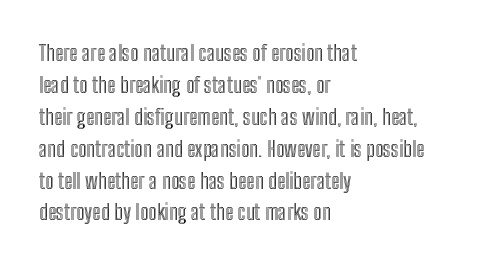
Left-aligned paragraph, ragged on the right. Rendered with straight, roman letterforms. Successive baselines arrive at the customary interval. Descenders are the only things crossing below the line. Is the letter spacing exaggerated? No — it looks like the ordinary default.
